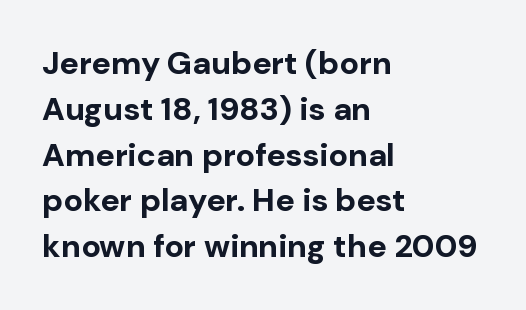
Reading down the block, your eye returns to a fixed left position each line. What stands out about the letter spacing? Nothing — it is the standard amount. The string is rendered with underlining switched off. A typesetter would mark this as roman, not italic.
